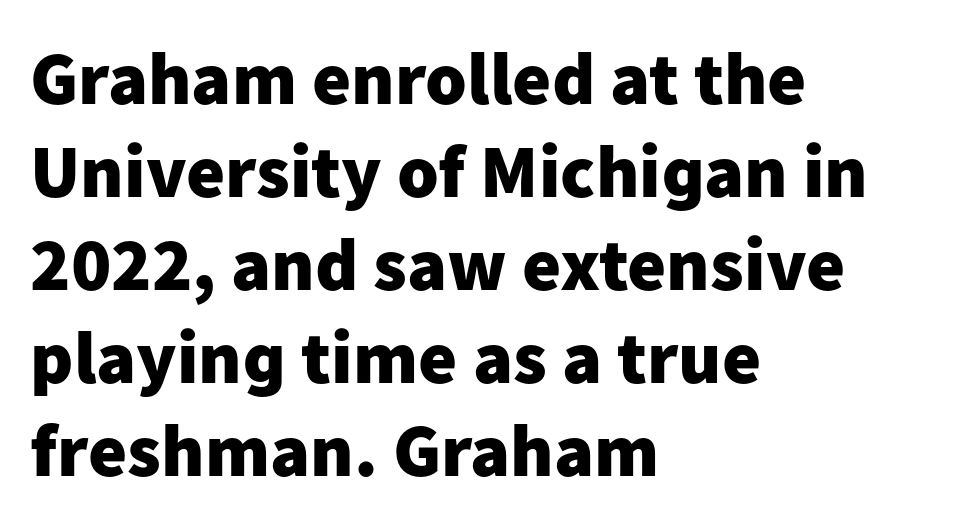
The image shows 75 px heavy sans-serif type, upright; set left-aligned, line spacing 1.24x, normal letter spacing, not underlined; low stroke contrast and a medium x-height.
